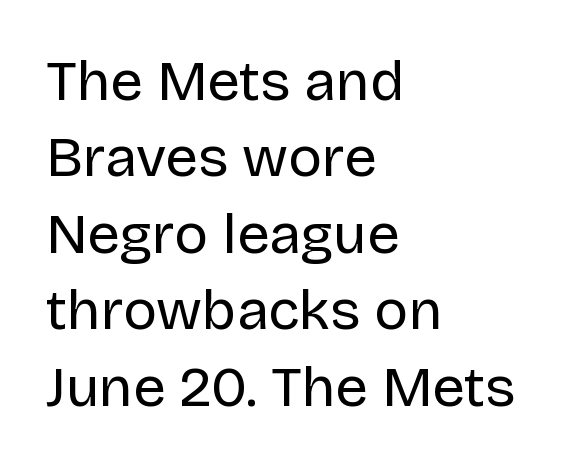
{"serif": "no", "italic": "no", "bold": "no", "weight": "regular", "width": "normal", "stroke_contrast": "low", "x_height": "large", "monospaced": "no", "underline": "no", "align": "left", "line_spacing": "normal", "line_spacing_ratio": 1.34, "letter_spacing": "normal", "letter_spacing_em": 0.0, "glyph_px": 57}
